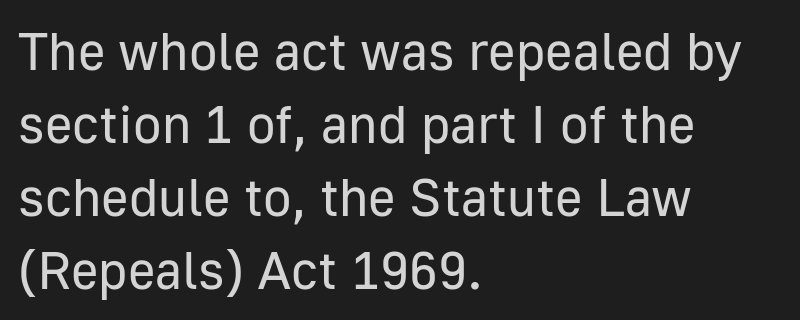
Nothing sits at the stroke ends, so this counts as sans-serif. This is the regular roman posture of the typeface. The horizontal fit of the characters is conventional and even. Weight: not bold — regular or lighter. Varying glyph widths throughout — classic text-font behaviour.
